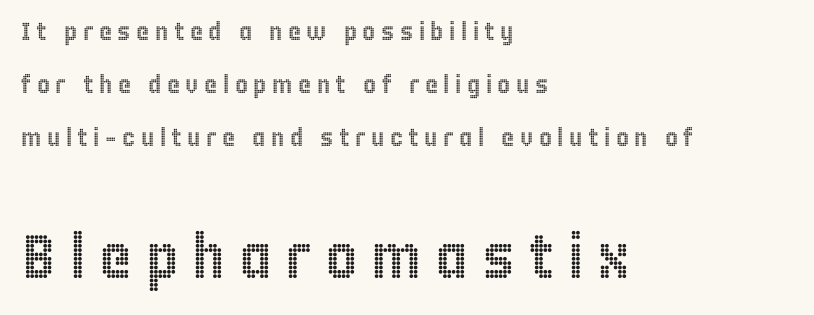
Q: Is the text italic (slanted)? A: No, it is upright.
Q: Is the text underlined? A: No.
Q: How is the paragraph aligned? A: Left-aligned.
Q: Is the spacing between letters normal or unusually wide? A: Unusually wide.
Q: Is the spacing between lines tight, normal or loose? A: Loose.
Q: Which block of text is set in a larger size, the first (top) or the second (bottom)? A: The second (bottom) one.
Q: Width (condensed, normal, or wide)? A: Condensed.
Q: x-height? A: Large.
Q: Monospaced? A: No.
